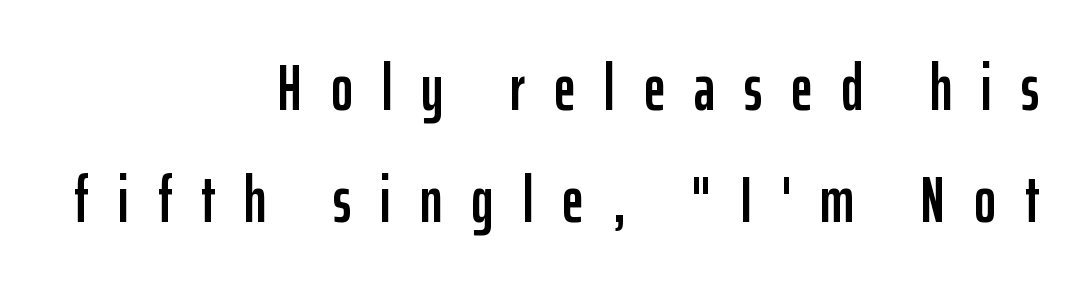
Each word looks stretched out because of the extra space between its letters. Does the type have serifs? No, each stem ends abruptly. Normally led — the rows are evenly, conventionally spaced. Lines of text with bare space underneath. The paragraph shown leans on its right margin.
